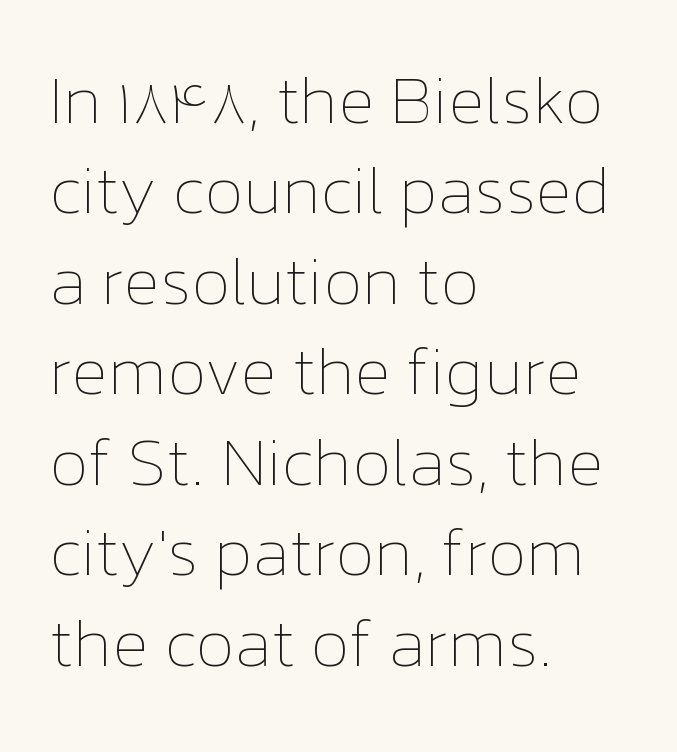
{"italic": "no", "bold": "no", "weight": "thin", "width": "normal", "stroke_contrast": "low", "x_height": "medium", "monospaced": "no", "underline": "no", "align": "left", "line_spacing": "normal", "line_spacing_ratio": 1.35, "letter_spacing": "normal", "letter_spacing_em": 0.0, "glyph_px": 67}
